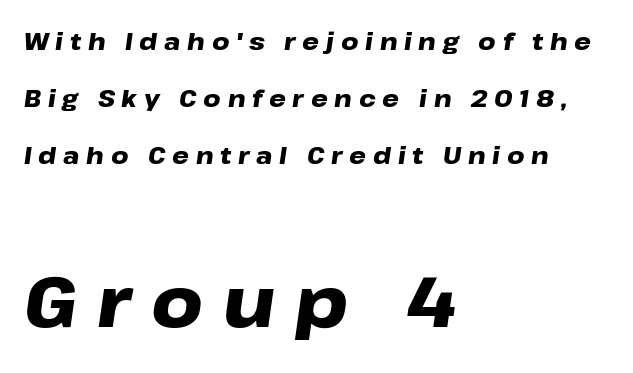
Q: Is the text bold? A: Yes.
Q: Is the text italic (slanted)? A: Yes, it leans right by about 8 degrees.
Q: Is the text underlined? A: No.
Q: How is the paragraph aligned? A: Left-aligned.
Q: Is the spacing between letters normal or unusually wide? A: Unusually wide.
Q: Is the spacing between lines tight, normal or loose? A: Loose.
Q: Which block of text is set in a larger size, the first (top) or the second (bottom)? A: The second (bottom) one.
Q: Width (condensed, normal, or wide)? A: Wide.
Q: Stroke contrast? A: Low.
Q: x-height? A: Medium.
Q: Monospaced? A: No.
